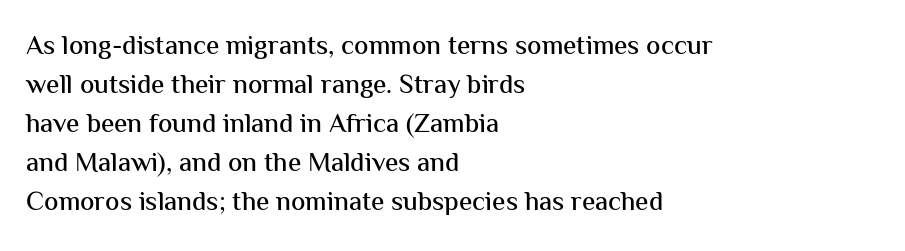
Q: Is the text italic (slanted)? A: No, it is upright.
Q: Is the text underlined? A: No.
Q: How is the paragraph aligned? A: Left-aligned.
Q: Is the spacing between letters normal or unusually wide? A: Normal.
Q: Is the spacing between lines tight, normal or loose? A: Normal.
